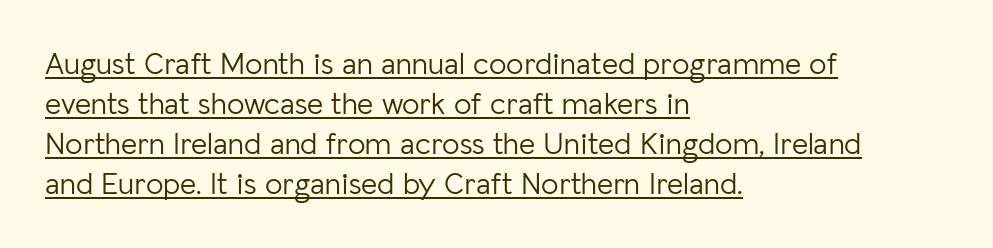
{"serif": "no", "italic": "no", "bold": "no", "weight": "light", "width": "normal", "stroke_contrast": "low", "x_height": "medium", "monospaced": "no", "underline": "yes", "align": "left", "line_spacing": "normal", "line_spacing_ratio": 1.29, "letter_spacing": "normal", "letter_spacing_em": 0.0, "glyph_px": 31}
